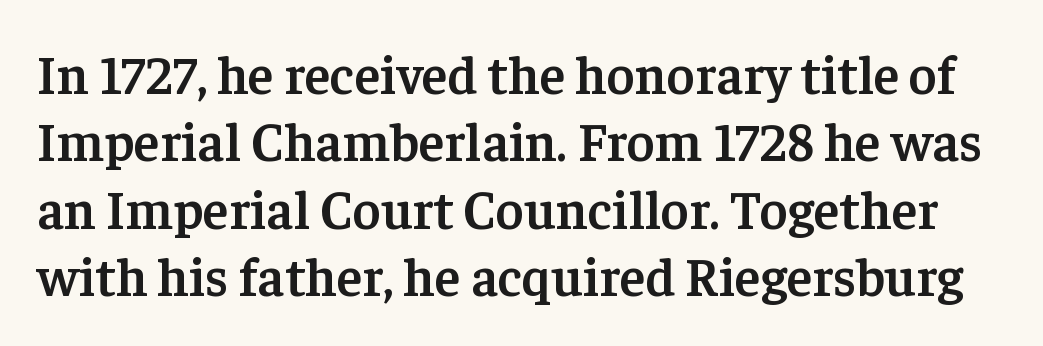
{"serif": "yes", "italic": "no", "bold": "semi", "weight": "semibold", "width": "normal", "stroke_contrast": "low", "x_height": "medium", "monospaced": "no", "underline": "no", "line_spacing": "normal", "line_spacing_ratio": 1.25, "letter_spacing": "normal", "letter_spacing_em": 0.0, "glyph_px": 54}
